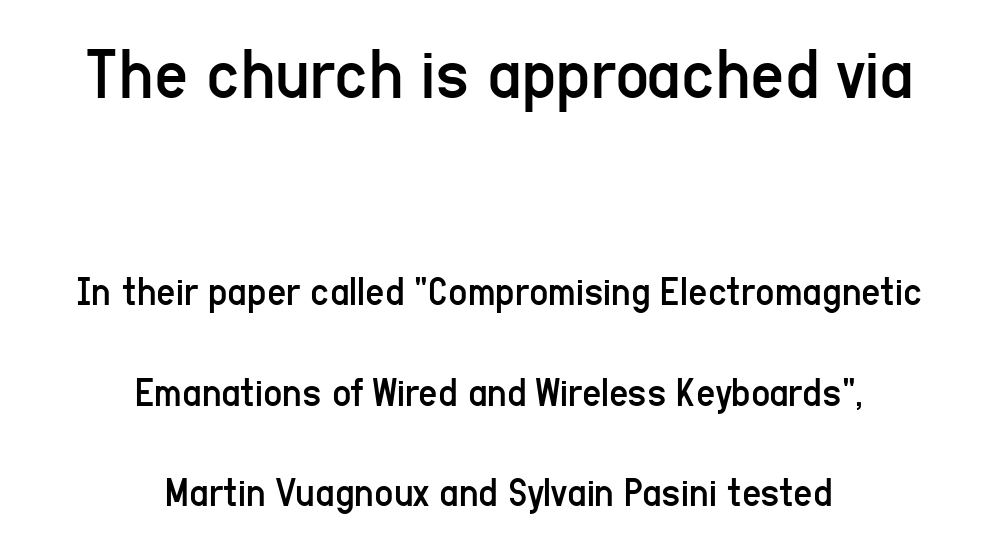
{"serif": "no", "italic": "no", "bold": "no", "weight": "regular", "width": "condensed", "stroke_contrast": "low", "x_height": "medium", "monospaced": "no", "underline": "no", "align": "center", "line_spacing": "loose", "line_spacing_ratio": 2.4, "letter_spacing": "normal", "letter_spacing_em": 0.0, "larger_block": "first", "size_ratio": 1.76, "glyph_px": 74}
